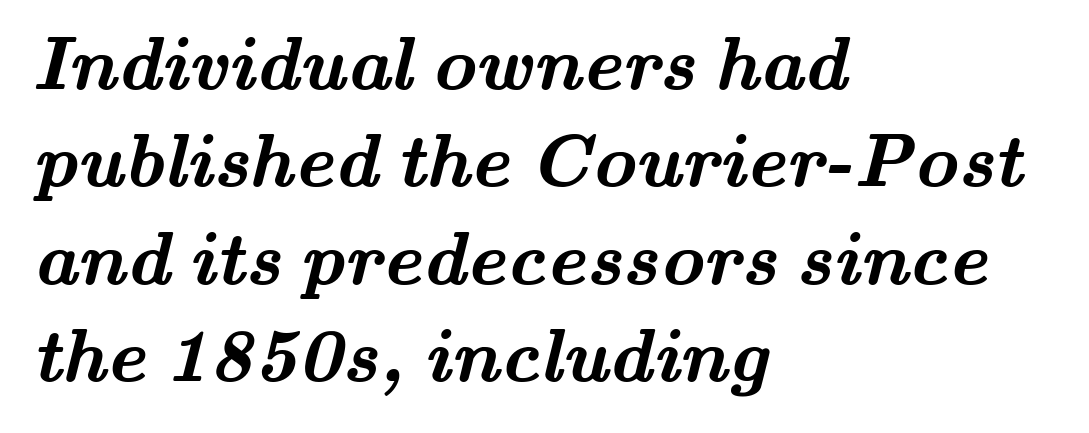
The image shows 75 px semibold, wide serif type; set left-aligned, normal line spacing (1.3x), normal letter spacing, not underlined; medium stroke contrast and a small x-height.
